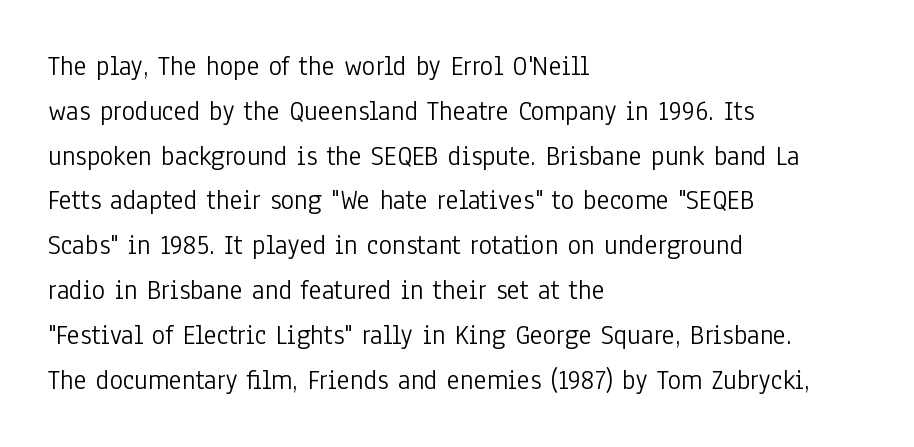
The image shows 28 px light, condensed sans-serif type, upright; set left-aligned, normal line spacing (1.6x), normal letter spacing, not underlined; low stroke contrast and a medium x-height.
